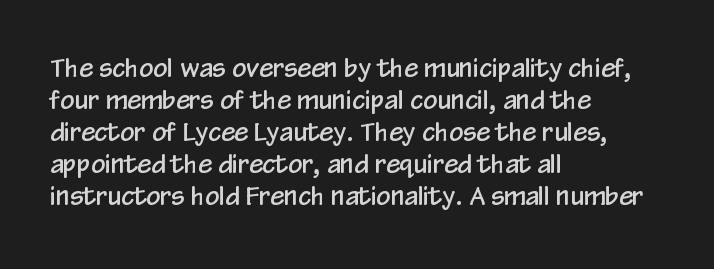
The image shows 25 px text type, upright; set left-aligned, normal line spacing (1.28x), normal letter spacing, not underlined.
